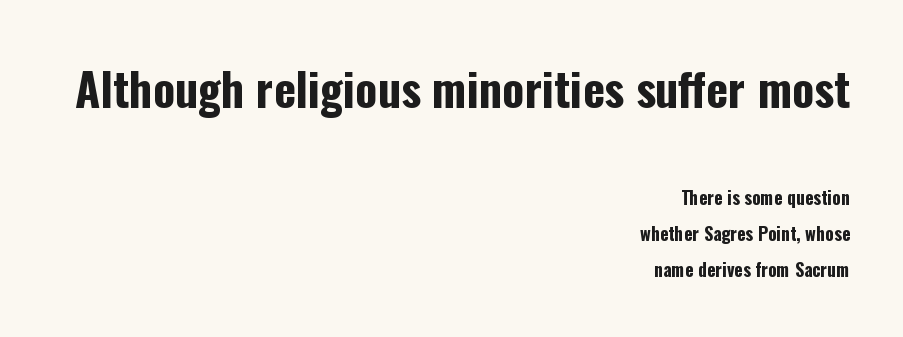
{"serif": "no", "italic": "no", "bold": "yes", "weight": "bold", "width": "condensed", "stroke_contrast": "low", "x_height": "medium", "monospaced": "no", "underline": "no", "align": "right", "line_spacing": "loose", "line_spacing_ratio": 2.02, "letter_spacing": "normal", "letter_spacing_em": 0.0, "larger_block": "first", "size_ratio": 2.56, "glyph_px": 46}
